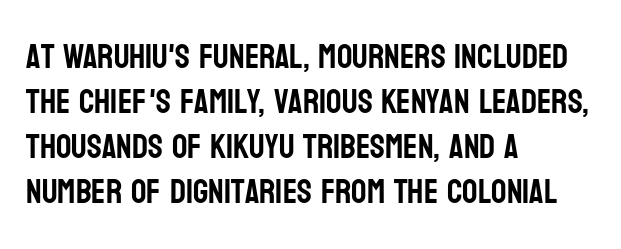
Q: Is the text italic (slanted)? A: No, it is upright.
Q: Is the typeface a serif or a sans-serif typeface? A: Sans-serif.
Q: Is the text underlined? A: No.
Q: How is the paragraph aligned? A: Left-aligned.
Q: Is the spacing between letters normal or unusually wide? A: Normal.
Q: Is the spacing between lines tight, normal or loose? A: Normal.
Q: Width (condensed, normal, or wide)? A: Condensed.
Q: Stroke contrast? A: Low.
Q: x-height? A: Large.
Q: Monospaced? A: No.
